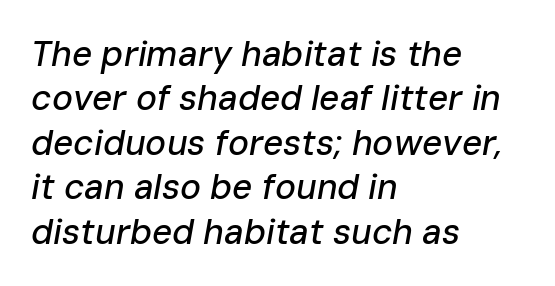
The leading is moderate, giving the passage an even texture. The lettering tilts uniformly, giving the passage an italic look. Each word holds together tightly as a unit, with standard inter-letter gaps. Line starts are locked; line ends wander.
